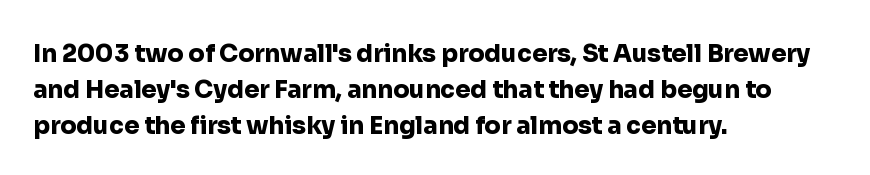
Italic: no, the glyphs are upright roman. Reading down the column, the eye jumps a familiar distance to each next line. Each row of text sits above clean, open space. Chunky letters — that's bold for sure.
